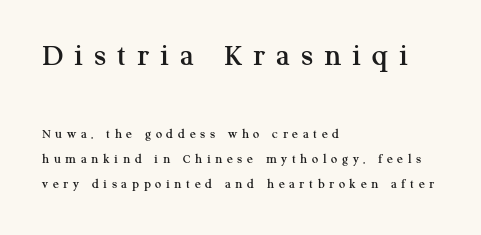
Q: Is the text italic (slanted)? A: No, it is upright.
Q: Is the typeface a serif or a sans-serif typeface? A: Serif.
Q: Is the text underlined? A: No.
Q: How is the paragraph aligned? A: Left-aligned.
Q: Is the spacing between letters normal or unusually wide? A: Unusually wide.
Q: Which block of text is set in a larger size, the first (top) or the second (bottom)? A: The first (top) one.
Q: Width (condensed, normal, or wide)? A: Normal.
Q: Stroke contrast? A: Medium.
Q: x-height? A: Medium.
Q: Monospaced? A: No.
